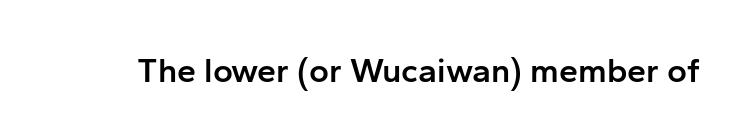
Q: Is the text bold? A: Semi-bold.
Q: Is the text italic (slanted)? A: No, it is upright.
Q: Is the typeface a serif or a sans-serif typeface? A: Sans-serif.
Q: Is the text underlined? A: No.
Q: Is the spacing between letters normal or unusually wide? A: Normal.
Q: Width (condensed, normal, or wide)? A: Normal.
Q: Stroke contrast? A: Low.
Q: x-height? A: Medium.
Q: Monospaced? A: No.
